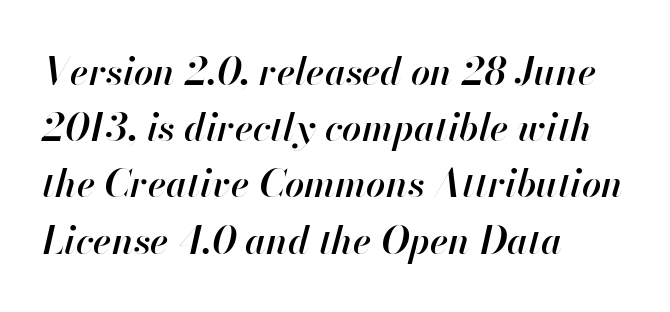
In terms of leading, this rendering sits right in the middle. Look at the stroke-to-counter ratio: somewhat heavy, a semibold. A clean baseline with only descenders dipping below it. This rendering uses left alignment, leaving the right contour irregular. Here the designer chose a conventional face with non-uniform glyph widths.
